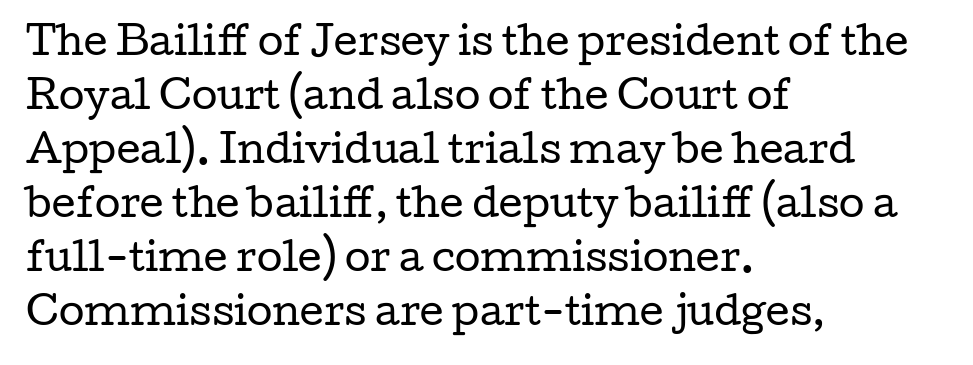
The image shows 37 px regular-weight, wide serif type, upright; set left-aligned, normal line spacing (1.46x), normal letter spacing, not underlined; low stroke contrast and a medium x-height.
